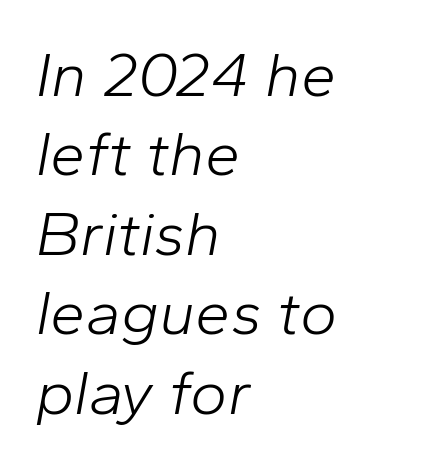
{"italic": "yes", "lean": "right", "slant_degrees": 10, "bold": "no", "weight": "light", "width": "normal", "stroke_contrast": "low", "x_height": "medium", "monospaced": "no", "underline": "no", "align": "left", "line_spacing": "normal", "line_spacing_ratio": 1.26, "letter_spacing": "normal", "letter_spacing_em": 0.0, "glyph_px": 63}
